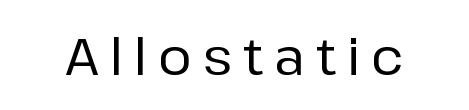
In terms of letterform style, serifs are entirely absent. A typesetter would call this heavily tracked-out type. Nobody drew a line under any word here. This sample has the flowing, uneven cadence of proportional lettering. This is roman type, the default non-slanted kind.
